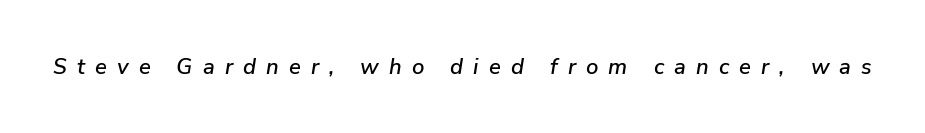
Q: Is the text italic (slanted)? A: Yes, it leans right by about 9 degrees.
Q: Is the text underlined? A: No.
Q: Is the spacing between letters normal or unusually wide? A: Unusually wide.
